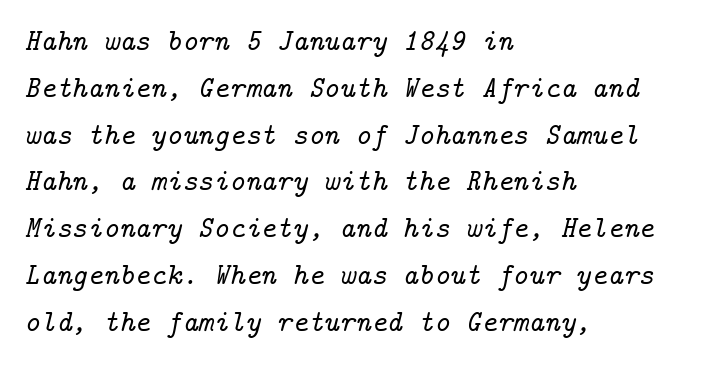
This rendering employs a face with finishing strokes, i.e., a serif. A typesetter would call this zero additional tracking. Casual observation: everything's shoved over to the left. The gap between lines stays unmarked. Tall strokes in this sample are angled rather than plumb.
